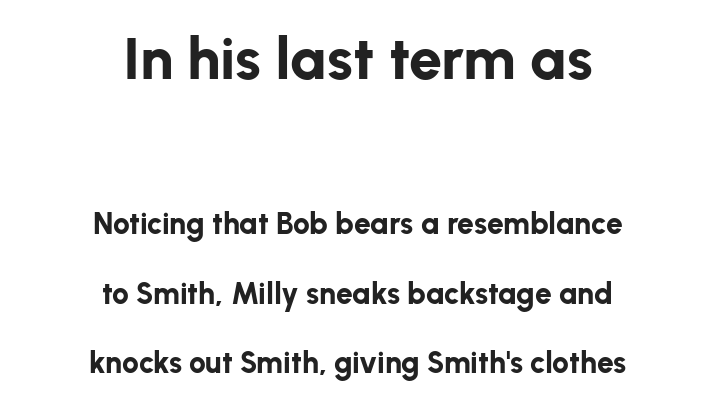
Q: Is the text bold? A: Yes.
Q: Is the text italic (slanted)? A: No, it is upright.
Q: Is the typeface a serif or a sans-serif typeface? A: Sans-serif.
Q: Is the text underlined? A: No.
Q: How is the paragraph aligned? A: Centered.
Q: Is the spacing between letters normal or unusually wide? A: Normal.
Q: Is the spacing between lines tight, normal or loose? A: Loose.
Q: Which block of text is set in a larger size, the first (top) or the second (bottom)? A: The first (top) one.
Q: Width (condensed, normal, or wide)? A: Normal.
Q: Stroke contrast? A: Low.
Q: x-height? A: Medium.
Q: Monospaced? A: No.
